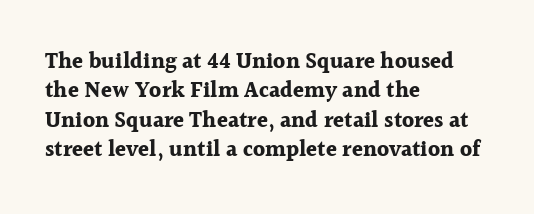
Q: Is the text bold? A: Yes.
Q: Is the text italic (slanted)? A: No, it is upright.
Q: Is the text underlined? A: No.
Q: How is the paragraph aligned? A: Left-aligned.
Q: Is the spacing between letters normal or unusually wide? A: Normal.
Q: Is the spacing between lines tight, normal or loose? A: Normal.
